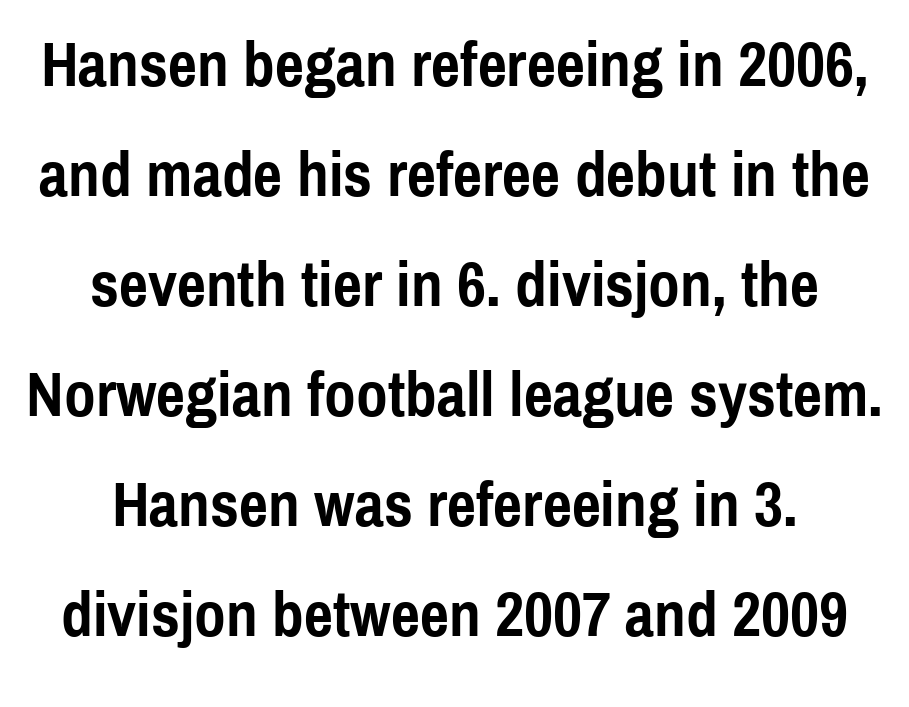
What weight is shown? A full bold with thick strokes. Check the space under the baseline: it is left empty. The text was rendered using a sans face with plain stroke endings. These lines are centered, leaving both edges ragged. Tracking here is standard; glyphs follow each other at the usual distance.
